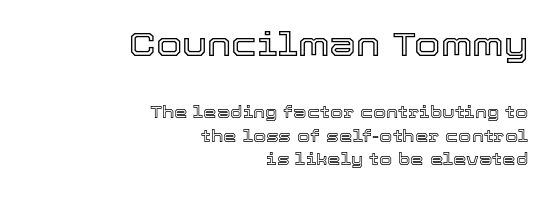
{"italic": "no", "width": "normal", "x_height": "medium", "monospaced": "no", "underline": "no", "align": "right", "line_spacing": "normal", "line_spacing_ratio": 1.4, "letter_spacing": "normal", "letter_spacing_em": 0.0, "larger_block": "first", "size_ratio": 2.0, "glyph_px": 34}
